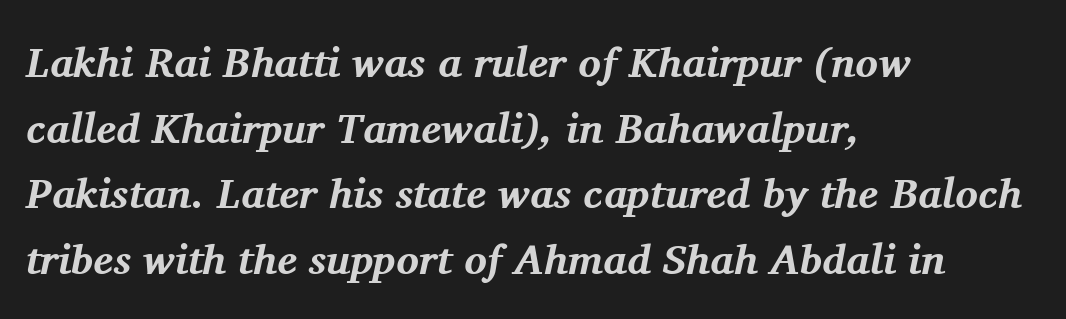
{"serif": "yes", "italic": "yes", "lean": "right", "slant_degrees": 11, "bold": "yes", "weight": "bold", "width": "normal", "stroke_contrast": "medium", "x_height": "medium", "monospaced": "no", "underline": "no", "align": "left", "line_spacing": "normal", "line_spacing_ratio": 1.56, "letter_spacing": "normal", "letter_spacing_em": 0.0, "glyph_px": 42}
